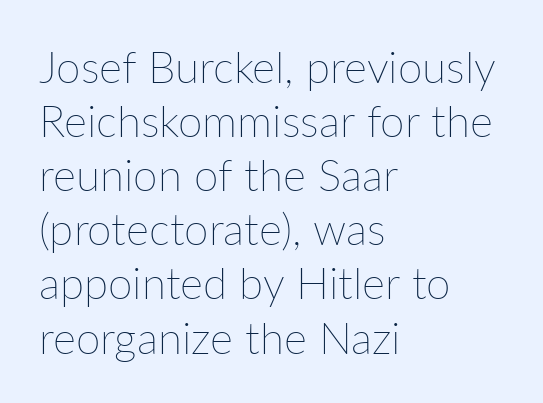
Unlike italic type, these characters show no tilt at all. Vertical stems look standard width or narrower in stroke. Any mark beneath the type? The region is blank. The ragged edge is on the right, which tells us the setting is flush left. Characters follow at the spacing the type designer built in.
